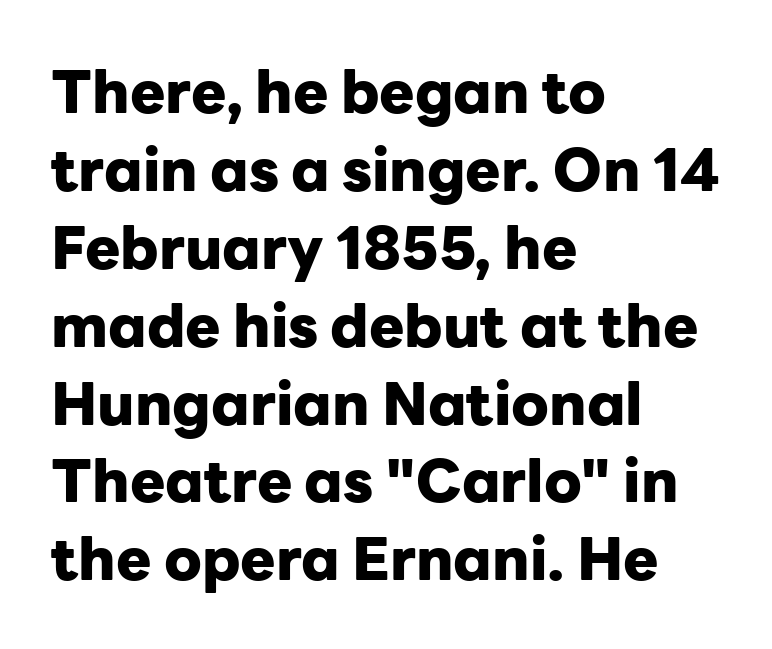
The image shows 59 px heavy sans-serif type, upright; set left-aligned, normal line spacing (1.32x), normal letter spacing, not underlined; low stroke contrast and a medium x-height.
